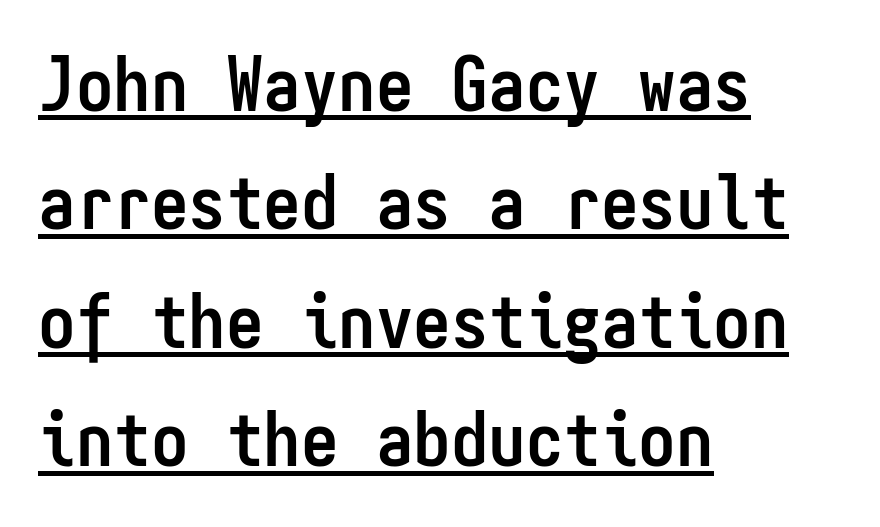
The image shows 75 px semibold, condensed sans-serif type, upright, monospaced; set left-aligned, normal line spacing (1.58x), normal letter spacing, underlined; low stroke contrast and a medium x-height.
